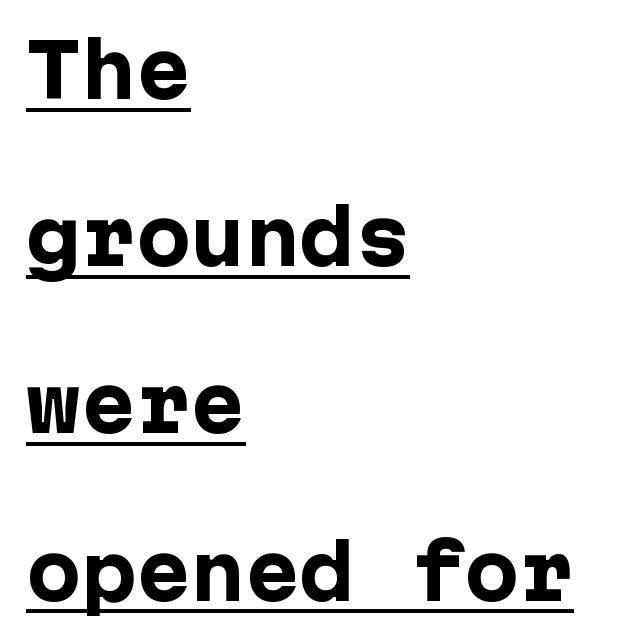
The image shows 73 px heavy sans-serif type, upright; set left-aligned, loose line spacing (2.29x), normal letter spacing, underlined; low stroke contrast and a medium x-height.
